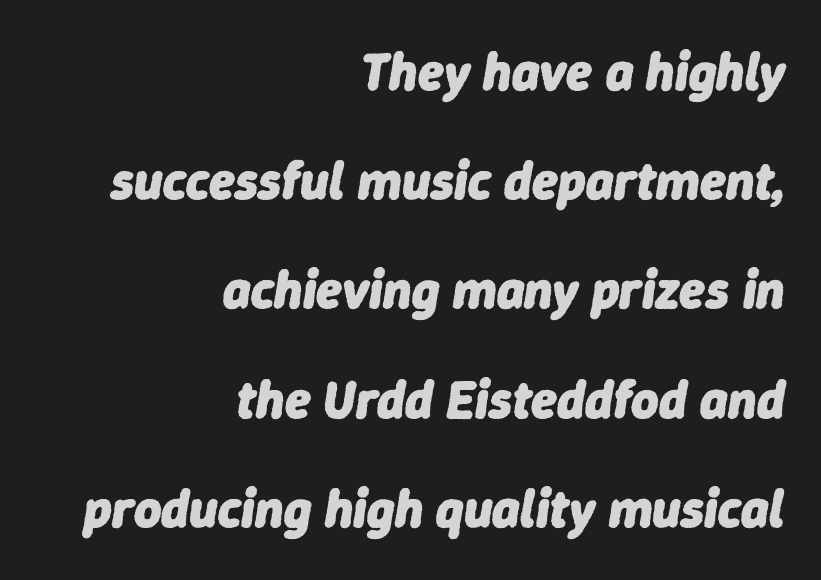
{"italic": "yes", "lean": "right", "slant_degrees": 9, "bold": "yes", "weight": "heavy", "width": "normal", "stroke_contrast": "low", "x_height": "medium", "monospaced": "no", "underline": "no", "align": "right", "line_spacing": "loose", "line_spacing_ratio": 2.06, "letter_spacing": "normal", "letter_spacing_em": 0.0, "glyph_px": 53}
